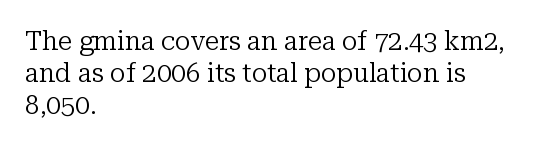
Q: Is the text bold? A: No.
Q: Is the text italic (slanted)? A: No, it is upright.
Q: Is the text underlined? A: No.
Q: How is the paragraph aligned? A: Left-aligned.
Q: Is the spacing between letters normal or unusually wide? A: Normal.
